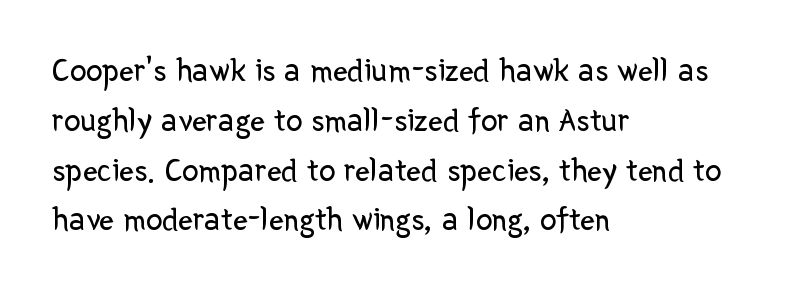
The image shows 33 px regular-weight sans-serif type, upright; set left-aligned, normal line spacing (1.51x), normal letter spacing, not underlined; low stroke contrast and a medium x-height.
